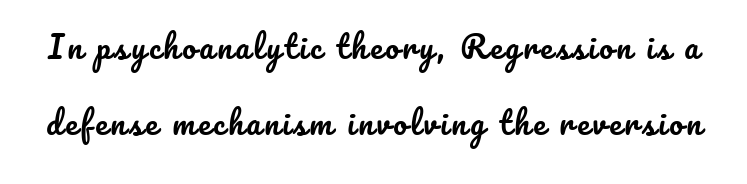
{"width": "normal", "stroke_contrast": "low", "x_height": "small", "monospaced": "no", "underline": "no", "line_spacing": "loose", "line_spacing_ratio": 2.45, "glyph_px": 31}
